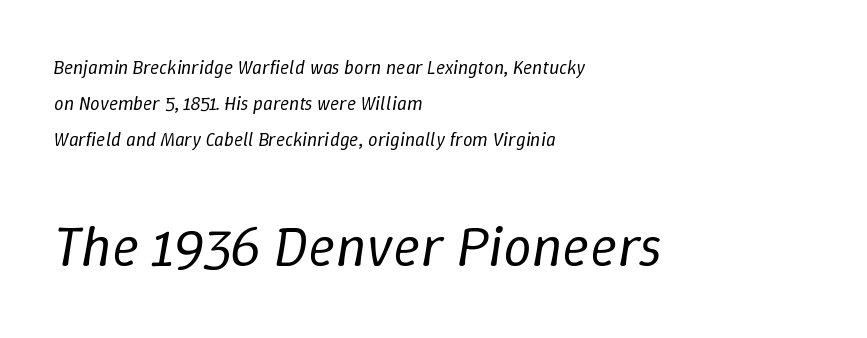
Look at the tracking — it's just the regular setting, nothing added. Look at the glyph heights: the lower group is clearly the bigger setting. Lines of text with bare space underneath. The text carries the slant typical of an italic or oblique font. Summary of weight: not heavy and not bold. Each new line begins a long way beneath the previous one.
